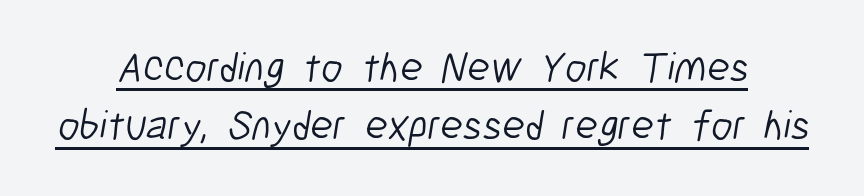
Q: Is the text bold? A: No.
Q: Is the typeface a serif or a sans-serif typeface? A: Sans-serif.
Q: Is the text underlined? A: Yes.
Q: Is the spacing between letters normal or unusually wide? A: Normal.
Q: Is the spacing between lines tight, normal or loose? A: Normal.
Q: Width (condensed, normal, or wide)? A: Condensed.
Q: Stroke contrast? A: Low.
Q: x-height? A: Medium.
Q: Monospaced? A: No.
